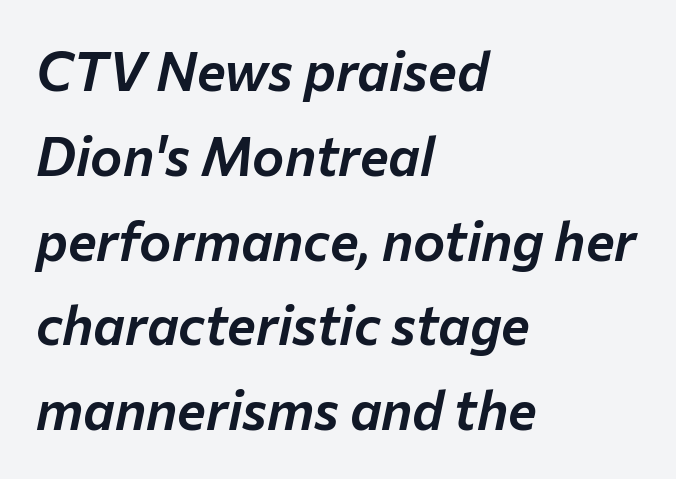
Q: Is the text italic (slanted)? A: Yes, it leans right by about 12 degrees.
Q: Is the text underlined? A: No.
Q: How is the paragraph aligned? A: Left-aligned.
Q: Is the spacing between letters normal or unusually wide? A: Normal.
Q: Is the spacing between lines tight, normal or loose? A: Normal.
Q: Width (condensed, normal, or wide)? A: Normal.
Q: Stroke contrast? A: Low.
Q: x-height? A: Medium.
Q: Monospaced? A: No.
